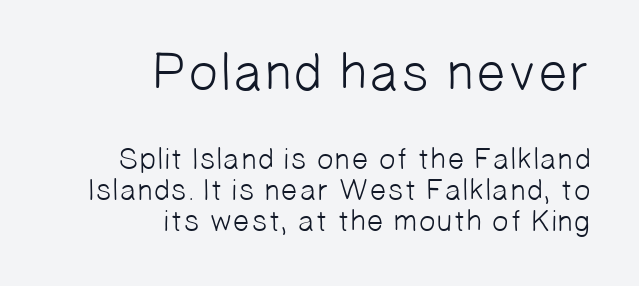
Horizontal alignment here is rightward, an uncommon choice for prose. Typographically, this falls in the sans-serif category. Spacing verdict: proportional, widths tailored to each character. Glance below the letters and you will spot only blank space. Honestly, the rows look squashed on top of each other. A quiet, ordinary-to-light weight characterises the typeface.
